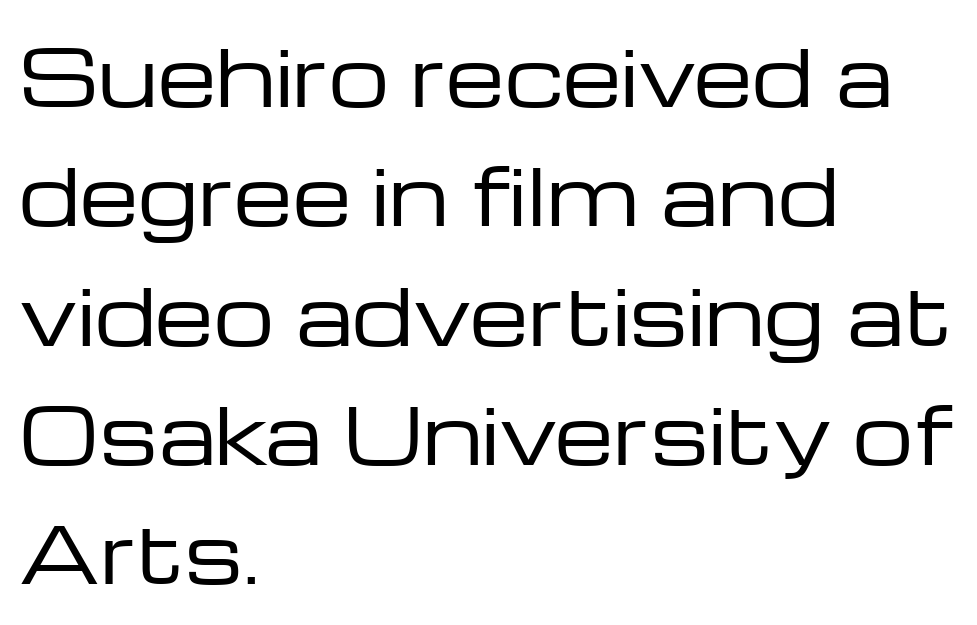
{"serif": "no", "italic": "no", "bold": "no", "weight": "regular", "width": "wide", "stroke_contrast": "low", "x_height": "medium", "monospaced": "no", "underline": "no", "align": "left", "line_spacing": "normal", "line_spacing_ratio": 1.57, "letter_spacing": "normal", "letter_spacing_em": 0.0, "glyph_px": 76}
